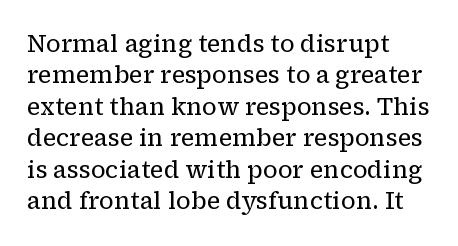
What stands out about the letter spacing? Nothing — it is the standard amount. Unmarked baselines from the first word to the last. The rendering anchors every line to the left-hand side. Regarding leading, the lines here are spaced in the standard way. Compared with a typical body face, this is equally light or lighter still. In terms of posture, this sample is upright.
